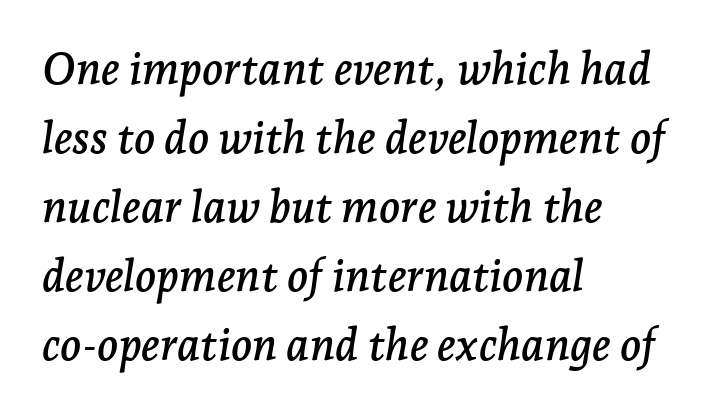
This rendering features lettering with no underline. These lines keep a tight, regular rhythm from letter to letter. Do the characters align in a grid? No, the font is proportional. Line beginnings align vertically; line endings do not. Interline gaps are of average width in this sample.
